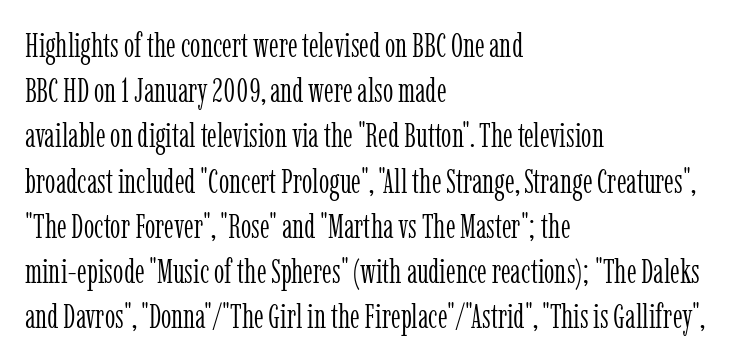
Caption: standard tracking, unaltered. Here the designer chose a conventional face with non-uniform glyph widths. Ordinary non-slanted type is in use. Notice how descenders clear the ascenders below comfortably — that's standard leading. Look at the bottom of the vertical strokes: they flare into serifs here. Where is the straight margin? On the left.
